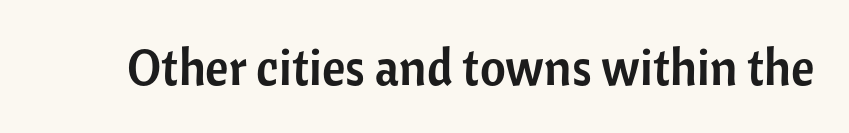
Q: Is the text italic (slanted)? A: No, it is upright.
Q: Is the typeface a serif or a sans-serif typeface? A: Sans-serif.
Q: Is the text underlined? A: No.
Q: Is the spacing between letters normal or unusually wide? A: Normal.
Q: Width (condensed, normal, or wide)? A: Normal.
Q: Stroke contrast? A: Low.
Q: x-height? A: Medium.
Q: Monospaced? A: No.
